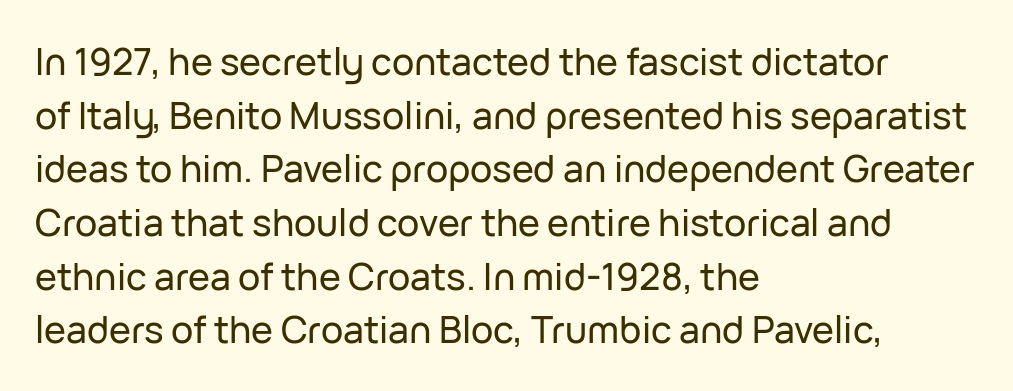
The image shows 37 px sans-serif type, upright; set left-aligned, normal line spacing (1.45x), normal letter spacing, not underlined; low stroke contrast and a medium x-height.
